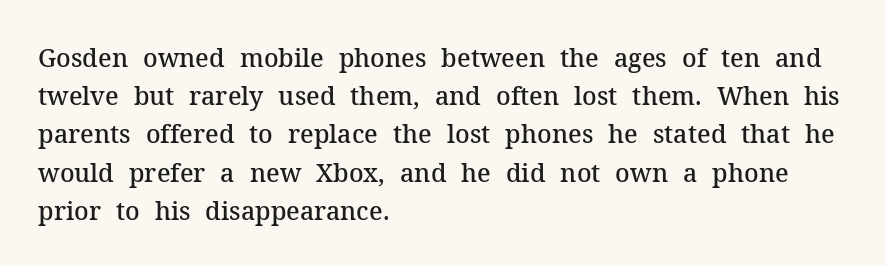
The image shows 25 px text type, upright; set left-aligned, normal line spacing (1.53x), normal letter spacing, not underlined.
